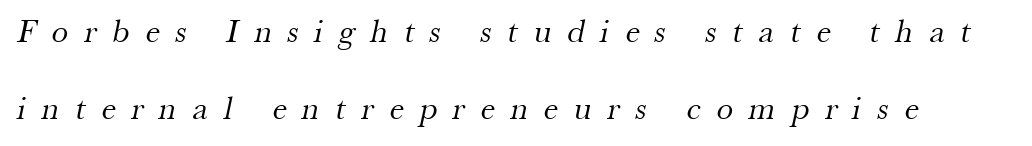
The glyphs in this specimen are seriffed. Glance below the letters and you will spot only blank space. Heaviness? Minimal to ordinary, like unemphasized prose. This sample has the flowing, uneven cadence of proportional lettering.
